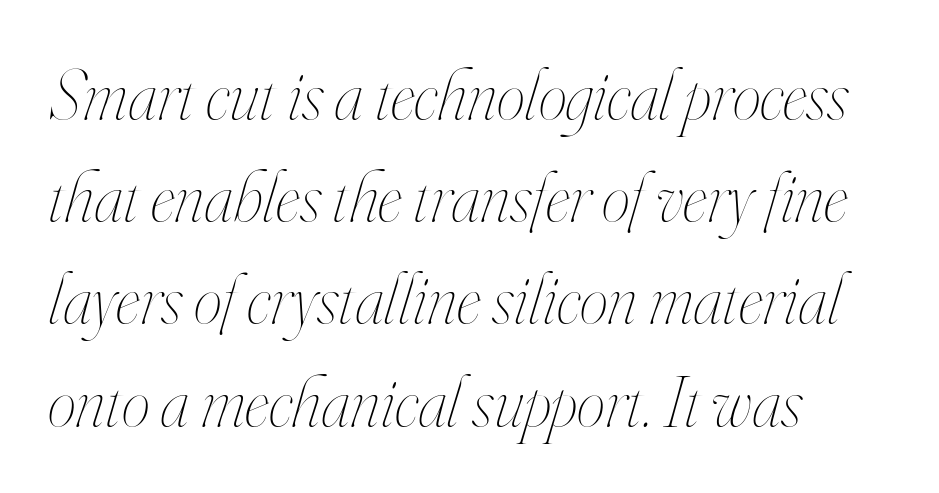
The image shows 72 px thin, condensed type, italic (leaning right); set left-aligned, normal line spacing (1.42x), normal letter spacing, not underlined; high stroke contrast and a small x-height.
